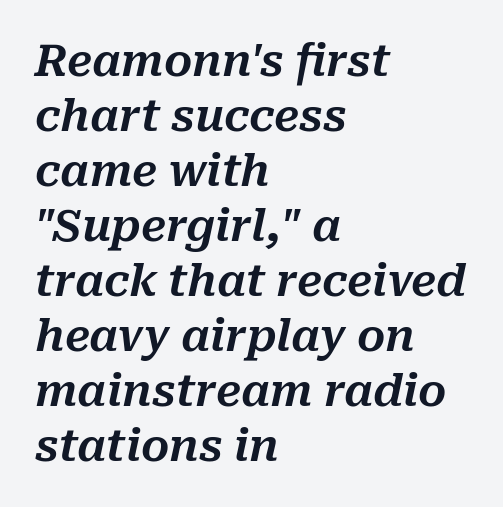
The passage shown is typed in a proportional face where columns would drift. You can tell it's italic because the verticals aren't actually vertical. Nobody touched the tracking dial on this one. In CSS terms this would be text-align: left. Line spacing here is normal.
